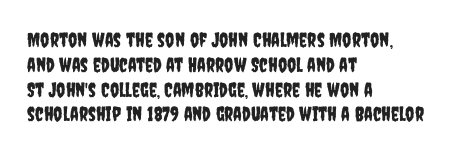
The image shows 20 px text type, upright; set left-aligned, line spacing 1.24x, normal letter spacing, not underlined.
